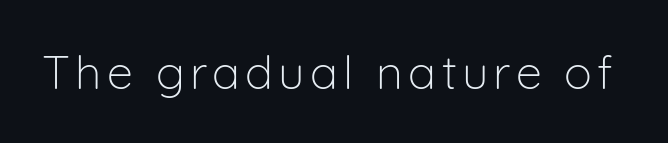
{"serif": "no", "italic": "no", "bold": "no", "weight": "light", "width": "normal", "stroke_contrast": "low", "x_height": "medium", "monospaced": "no", "underline": "no", "glyph_px": 47}
